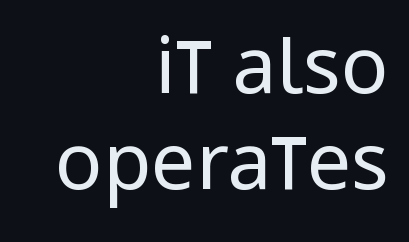
Descenders hang freely into open space. Words appear dense and cohesive because spacing is normal. This is roman type, the default non-slanted kind. This is not heavy type; no bold has been used. Varying glyph widths throughout — classic text-font behaviour. Serifs: no, the terminals of the letterforms are clean.
